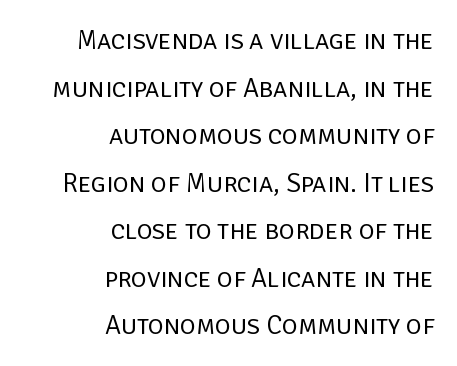
The image shows 27 px text type, upright; set right-aligned, line spacing 1.76x, normal letter spacing, not underlined.
